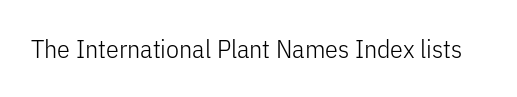
A roman cut, with each character standing at attention. Decoration check: the copy has no underline. The gaps between neighbouring characters are ordinary and unremarkable. Bold? No — there's no thickening of the strokes.
